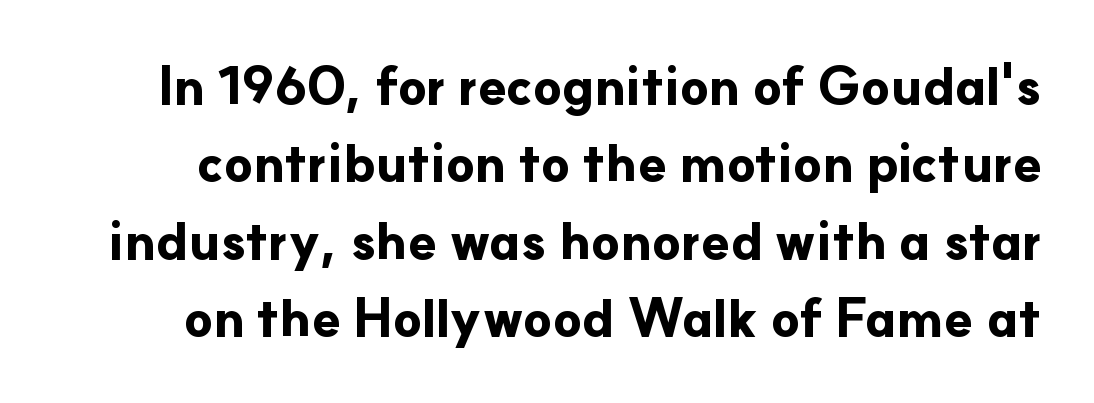
Q: Is the text bold? A: Yes.
Q: Is the text italic (slanted)? A: No, it is upright.
Q: Is the typeface a serif or a sans-serif typeface? A: Sans-serif.
Q: Is the text underlined? A: No.
Q: Is the spacing between letters normal or unusually wide? A: Normal.
Q: Is the spacing between lines tight, normal or loose? A: Normal.
Q: Width (condensed, normal, or wide)? A: Normal.
Q: Stroke contrast? A: Low.
Q: x-height? A: Small.
Q: Monospaced? A: No.
